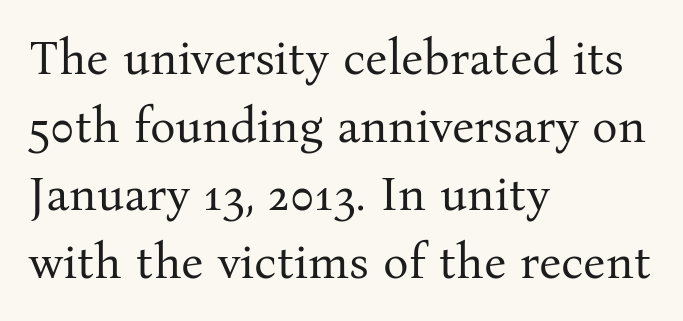
The image shows 48 px regular-weight serif type, upright; set left-aligned, normal line spacing (1.42x), normal letter spacing, not underlined; medium stroke contrast and a medium x-height.
